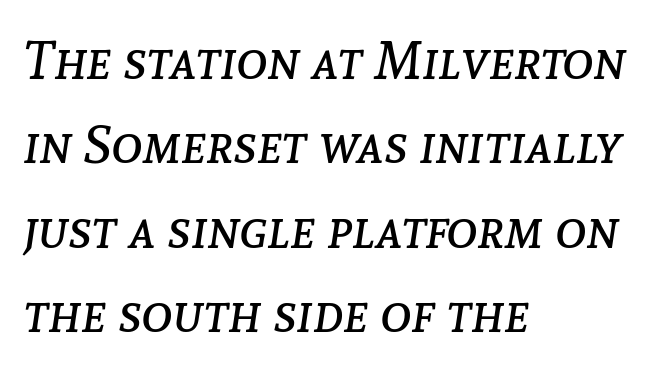
The image shows 53 px regular-weight type, italic (leaning right); set left-aligned, normal line spacing (1.59x), normal letter spacing, not underlined; low stroke contrast and a medium x-height.
